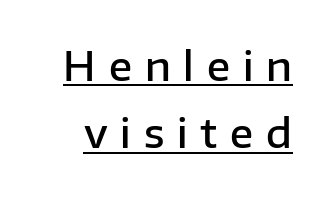
Classification — sans serif. You can see a thin bar hugging the bottom of the glyphs. Slightly chunky letters — semibold, I'd say, not full bold. Loose tracking; the words dissolve into strings of separated letters. It's the straight-up-and-down kind of type.
